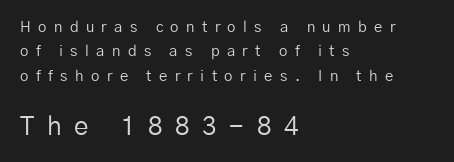
{"italic": "no", "bold": "no", "underline": "no", "align": "left", "line_spacing": "normal", "line_spacing_ratio": 1.63, "letter_spacing": "wide", "letter_spacing_em": 0.49, "larger_block": "second", "size_ratio": 1.73, "glyph_px": 26}
